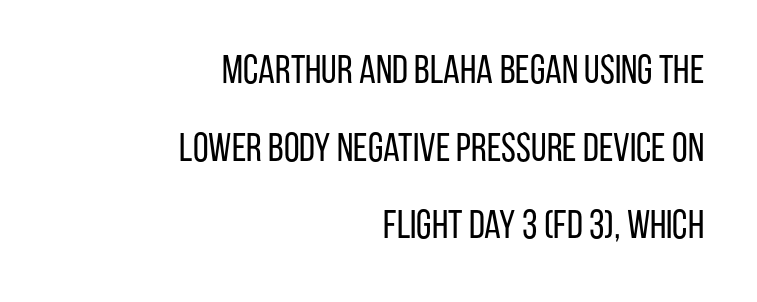
Q: Is the text bold? A: No.
Q: Is the text italic (slanted)? A: No, it is upright.
Q: Is the typeface a serif or a sans-serif typeface? A: Sans-serif.
Q: Is the text underlined? A: No.
Q: How is the paragraph aligned? A: Right-aligned.
Q: Is the spacing between letters normal or unusually wide? A: Normal.
Q: Is the spacing between lines tight, normal or loose? A: Loose.
Q: Width (condensed, normal, or wide)? A: Condensed.
Q: Stroke contrast? A: Low.
Q: x-height? A: Large.
Q: Monospaced? A: No.
